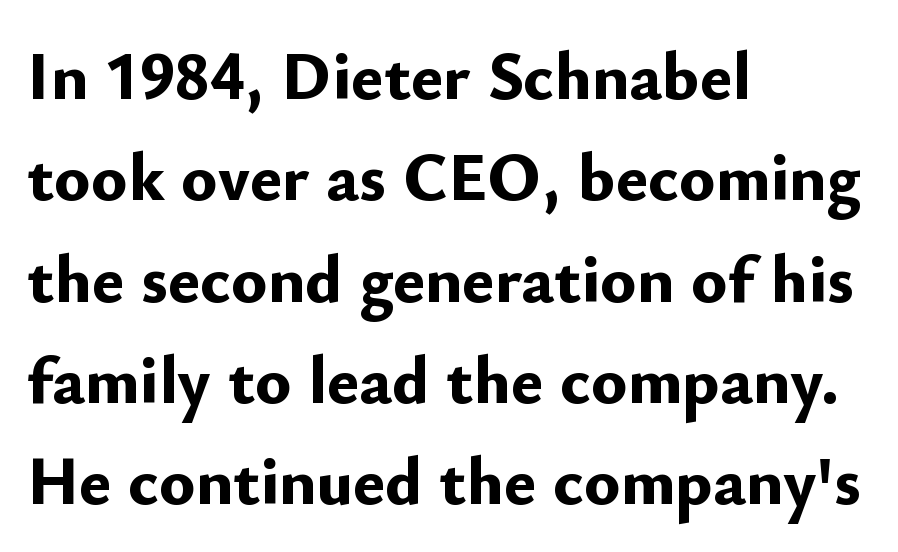
Bold? Absolutely — the strokes are thick and heavy. The lettering stays uniformly vertical, giving the passage a roman look. In CSS terms this would be text-align: left. The specimen omits any rule beneath the text block's lines. Letterform terminals end flat and unadorned throughout the passage.
